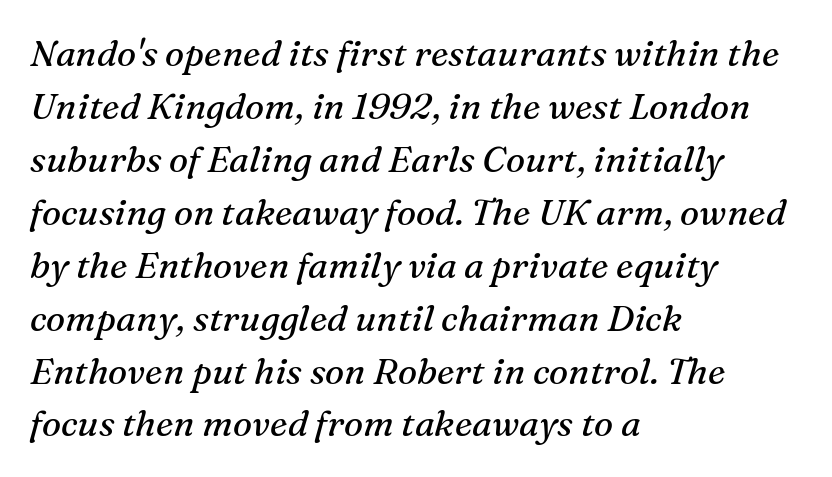
Q: Is the text bold? A: No.
Q: Is the text italic (slanted)? A: Yes, it leans right by about 16 degrees.
Q: Is the typeface a serif or a sans-serif typeface? A: Serif.
Q: Is the text underlined? A: No.
Q: How is the paragraph aligned? A: Left-aligned.
Q: Is the spacing between letters normal or unusually wide? A: Normal.
Q: Is the spacing between lines tight, normal or loose? A: Normal.
Q: Width (condensed, normal, or wide)? A: Normal.
Q: Stroke contrast? A: Medium.
Q: x-height? A: Medium.
Q: Monospaced? A: No.
